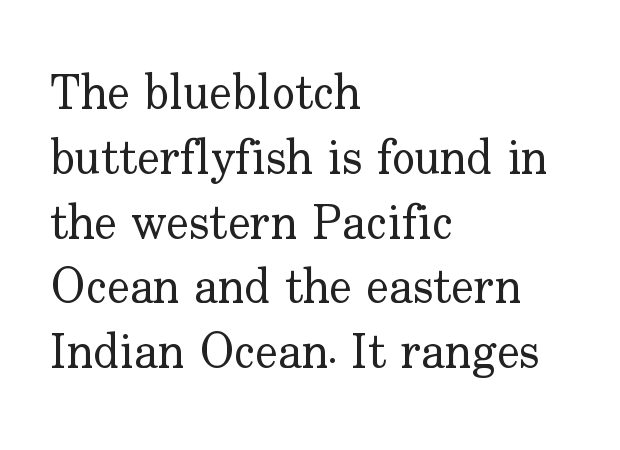
The image shows 48 px regular-weight serif type, upright; set left-aligned, normal line spacing (1.35x), normal letter spacing, not underlined; low stroke contrast and a small x-height.
